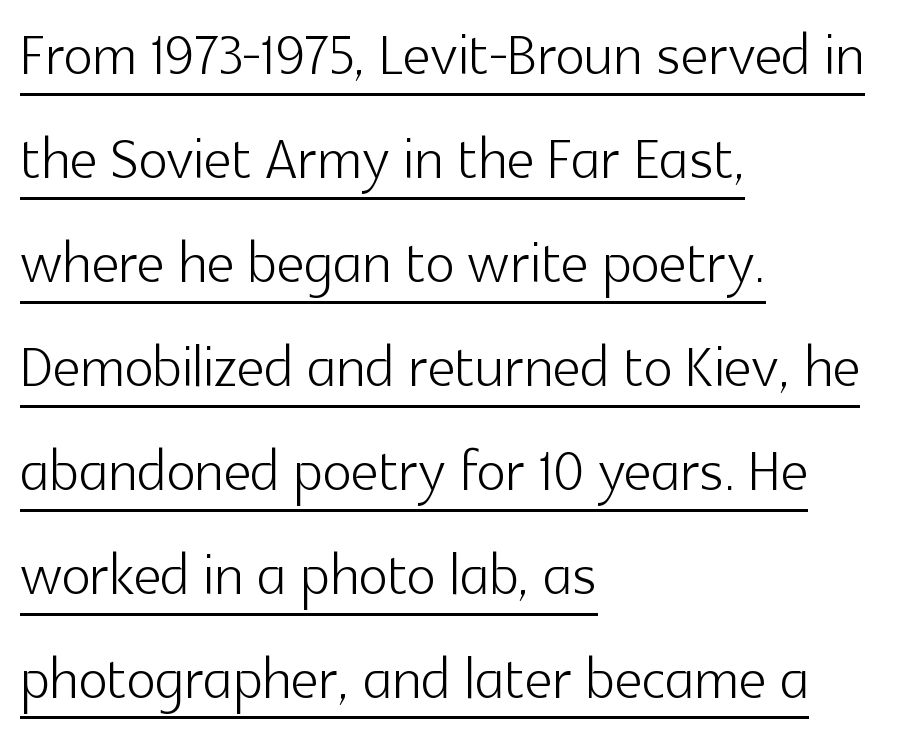
The image shows 77 px light sans-serif type, upright; set left-aligned, normal line spacing (1.35x), normal letter spacing, underlined; a medium x-height.
